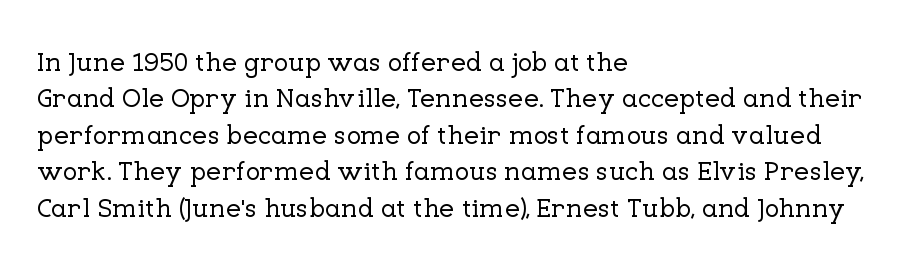
The image shows 27 px text type, upright; set left-aligned, normal line spacing (1.35x), normal letter spacing, not underlined.
